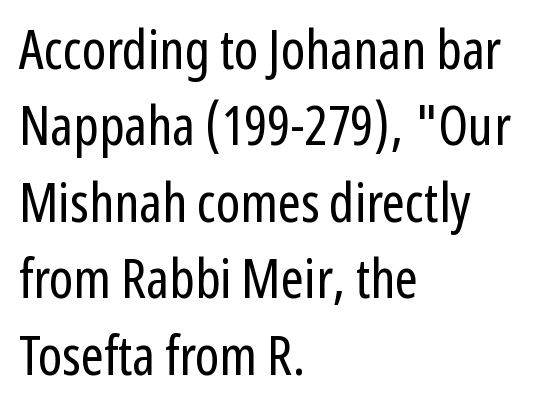
Left-aligned paragraph, ragged on the right. Underline: absent. Posture: vertical. What stands out about the letter spacing? Nothing — it is the standard amount. On a weight scale, this lands at 450 or below. Regarding leading, the lines here are spaced in the standard way.
